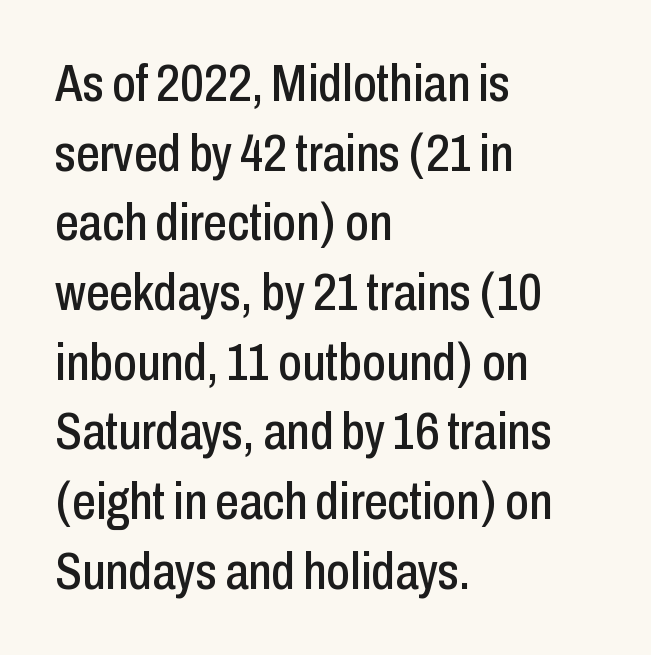
{"serif": "no", "italic": "no", "width": "condensed", "stroke_contrast": "low", "x_height": "medium", "monospaced": "no", "underline": "no", "align": "left", "line_spacing": "normal", "line_spacing_ratio": 1.34, "letter_spacing": "normal", "letter_spacing_em": 0.0, "glyph_px": 52}
